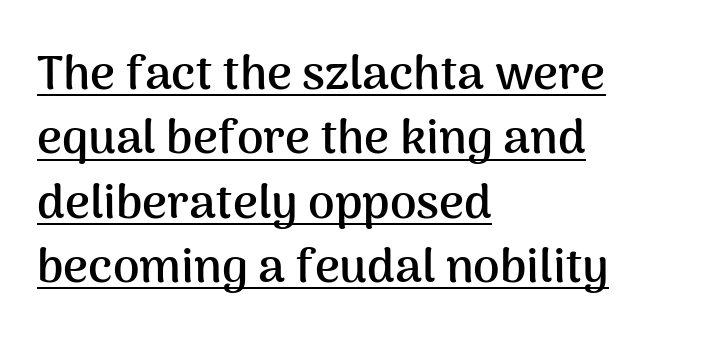
A typesetter would call this proportional, since set widths differ per character. The paragraph shown leans on its left margin. The typeface chosen for these lines omits serifs. The specimen includes a rule beneath the text block's lines.
